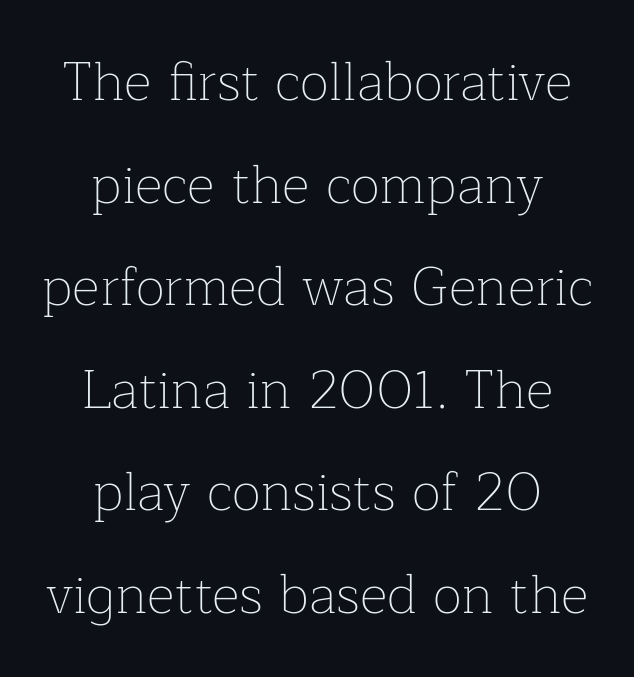
The image shows 54 px thin serif type, upright; set centered, loose line spacing (1.9x), normal letter spacing, not underlined; low stroke contrast and a medium x-height.
